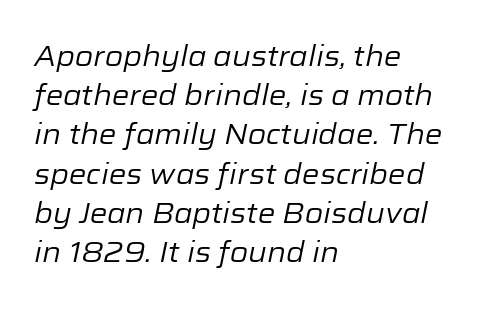
A typesetter would mark this as italic. Each letter keeps its own natural width here, so spacing adapts to shape. Caption: multi-line text, flush left, ragged right. Between one letter and the next there's only the usual sliver of space. Is the type heavy? It reads as light-to-regular instead.
